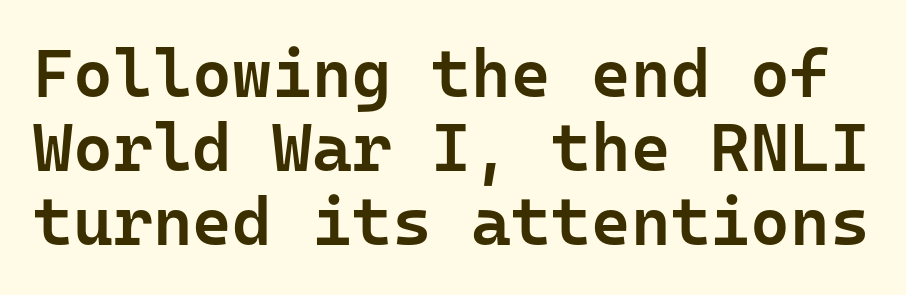
Q: Is the text bold? A: Semi-bold.
Q: Is the text italic (slanted)? A: No, it is upright.
Q: Is the typeface a serif or a sans-serif typeface? A: Sans-serif.
Q: Is the text underlined? A: No.
Q: Is the spacing between letters normal or unusually wide? A: Normal.
Q: Is the spacing between lines tight, normal or loose? A: Tight.
Q: Width (condensed, normal, or wide)? A: Normal.
Q: Stroke contrast? A: Low.
Q: x-height? A: Medium.
Q: Monospaced? A: Yes.
